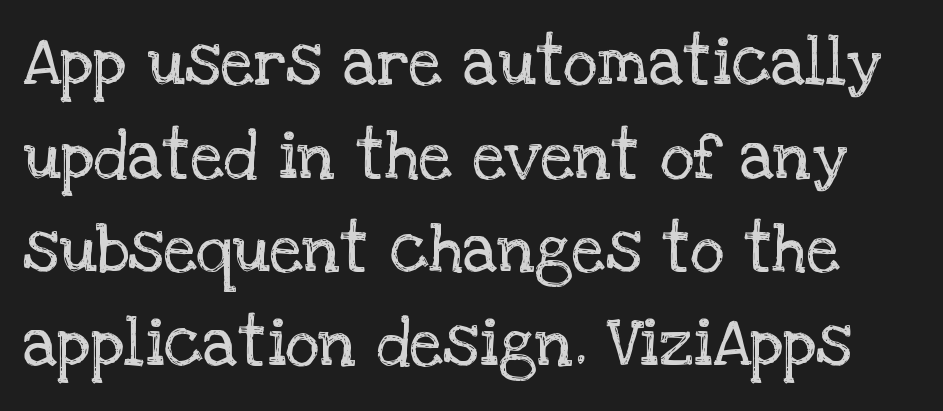
The image shows 66 px regular-weight serif type, upright; set normal line spacing (1.42x), normal letter spacing, not underlined; low stroke contrast and a large x-height.
